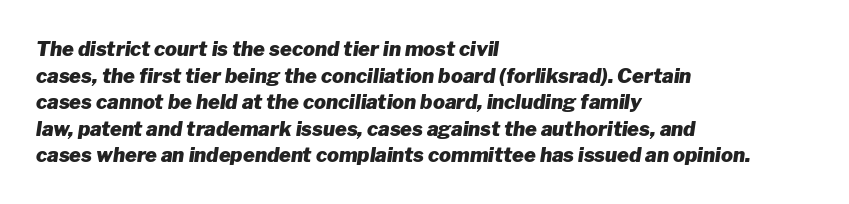
Q: Is the text bold? A: Yes.
Q: Is the text italic (slanted)? A: Yes, it leans right by about 8 degrees.
Q: Is the text underlined? A: No.
Q: How is the paragraph aligned? A: Left-aligned.
Q: Is the spacing between letters normal or unusually wide? A: Normal.
Q: Is the spacing between lines tight, normal or loose? A: Normal.
